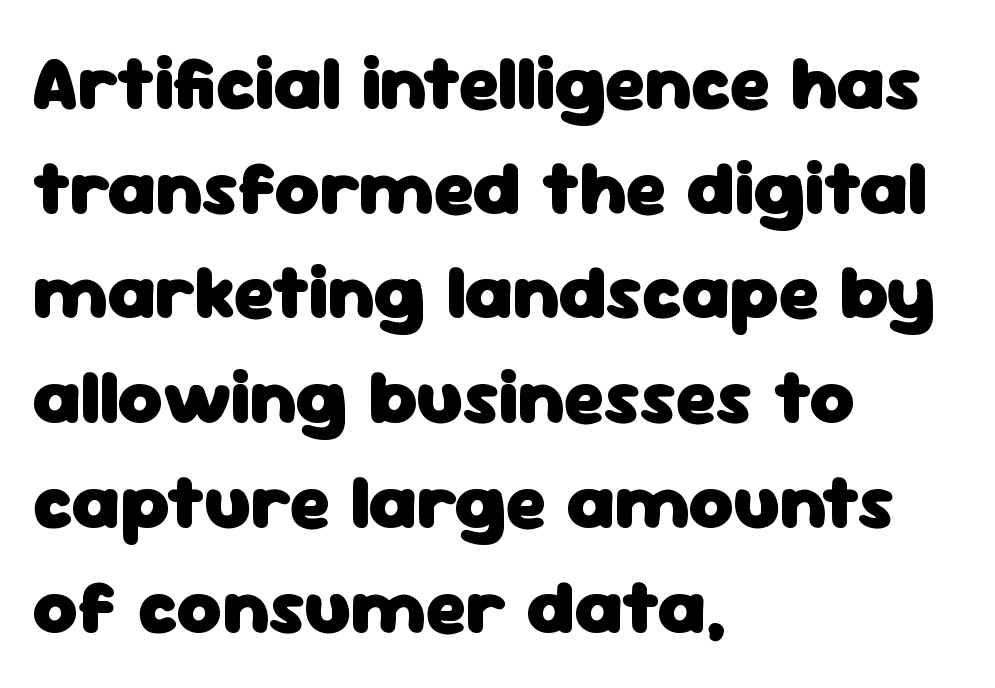
The image shows 77 px heavy sans-serif type, upright; set left-aligned, normal line spacing (1.36x), normal letter spacing, not underlined; low stroke contrast and a medium x-height.
